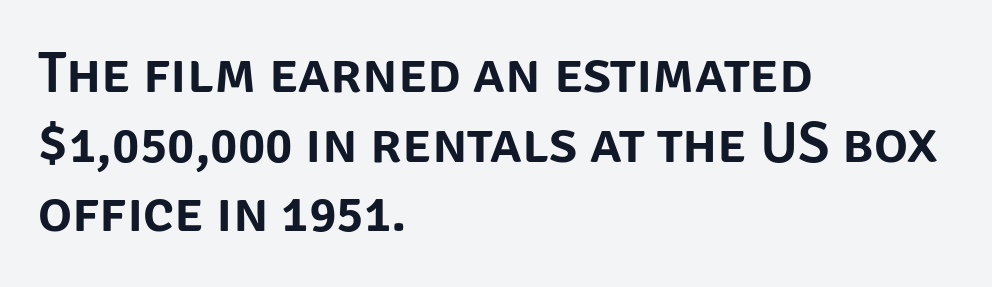
Q: Is the text italic (slanted)? A: No, it is upright.
Q: Is the typeface a serif or a sans-serif typeface? A: Sans-serif.
Q: Is the text underlined? A: No.
Q: How is the paragraph aligned? A: Left-aligned.
Q: Is the spacing between letters normal or unusually wide? A: Normal.
Q: Width (condensed, normal, or wide)? A: Normal.
Q: Stroke contrast? A: Low.
Q: x-height? A: Large.
Q: Monospaced? A: No.
